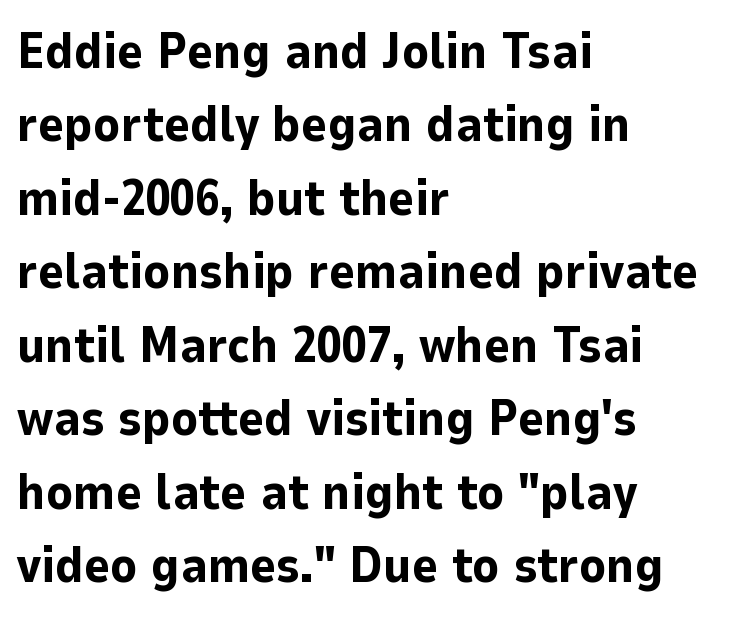
The image shows 50 px bold sans-serif type, upright; set left-aligned, normal line spacing (1.47x), normal letter spacing, not underlined; low stroke contrast and a medium x-height.
